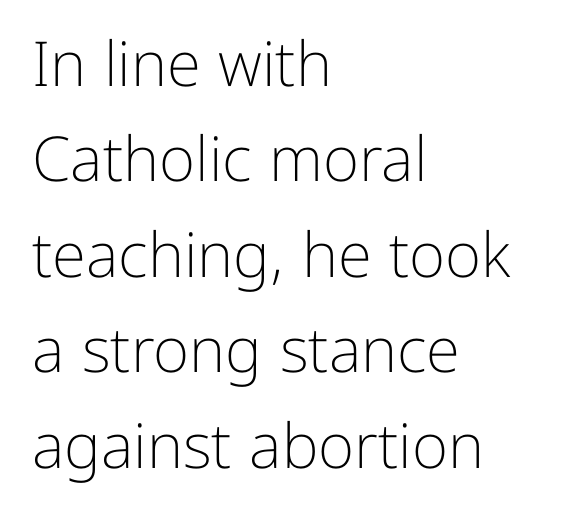
The image shows 62 px light sans-serif type, upright; set left-aligned, normal line spacing (1.54x), normal letter spacing, not underlined; low stroke contrast and a medium x-height.
